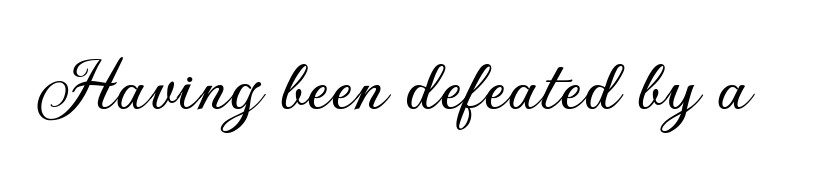
{"serif": "no", "width": "normal", "stroke_contrast": "low", "x_height": "small", "monospaced": "no", "underline": "no", "letter_spacing": "normal", "letter_spacing_em": 0.0, "glyph_px": 79}
